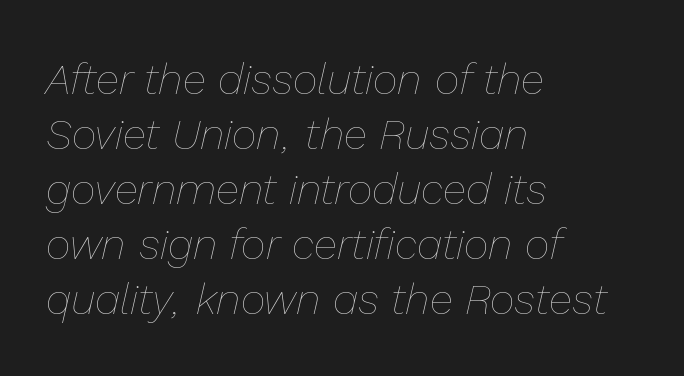
Q: Is the text bold? A: No.
Q: Is the text italic (slanted)? A: Yes, it leans right by about 13 degrees.
Q: Is the text underlined? A: No.
Q: How is the paragraph aligned? A: Left-aligned.
Q: Is the spacing between letters normal or unusually wide? A: Normal.
Q: Is the spacing between lines tight, normal or loose? A: Normal.
Q: Width (condensed, normal, or wide)? A: Normal.
Q: Stroke contrast? A: Low.
Q: x-height? A: Medium.
Q: Monospaced? A: No.
